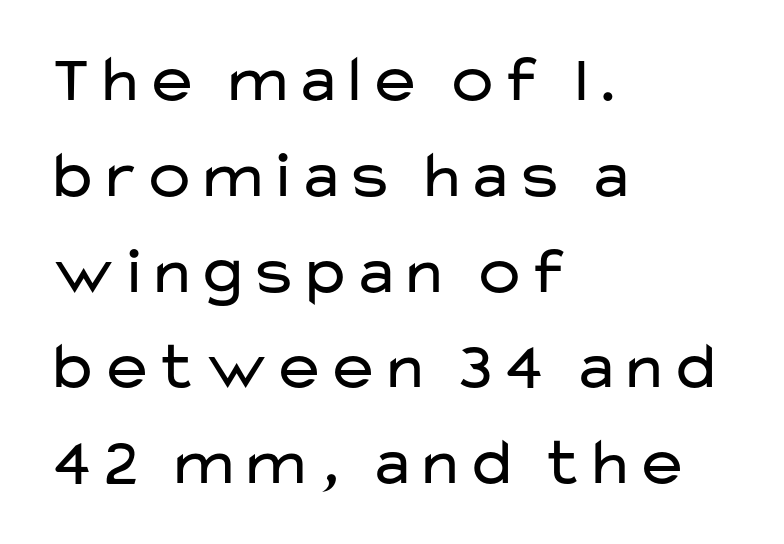
{"serif": "no", "italic": "no", "bold": "no", "weight": "regular", "width": "wide", "stroke_contrast": "low", "x_height": "medium", "monospaced": "no", "underline": "no", "align": "left", "line_spacing": "normal", "line_spacing_ratio": 1.43, "letter_spacing": "normal", "letter_spacing_em": 0.0, "glyph_px": 67}
